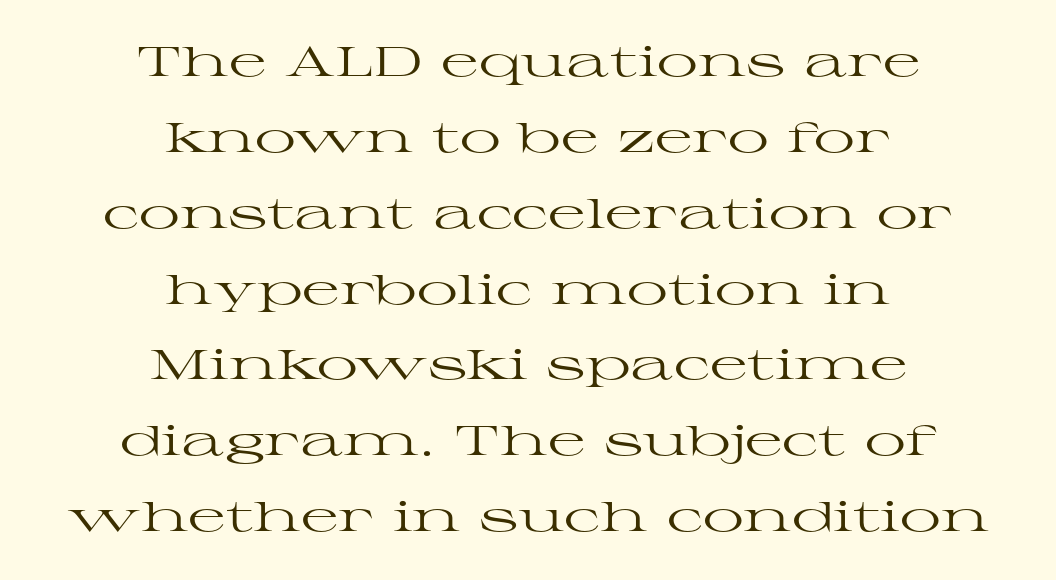
Q: Is the text bold? A: No.
Q: Is the text italic (slanted)? A: No, it is upright.
Q: Is the typeface a serif or a sans-serif typeface? A: Serif.
Q: Is the text underlined? A: No.
Q: How is the paragraph aligned? A: Centered.
Q: Is the spacing between letters normal or unusually wide? A: Normal.
Q: Width (condensed, normal, or wide)? A: Wide.
Q: Stroke contrast? A: High.
Q: x-height? A: Medium.
Q: Monospaced? A: No.
